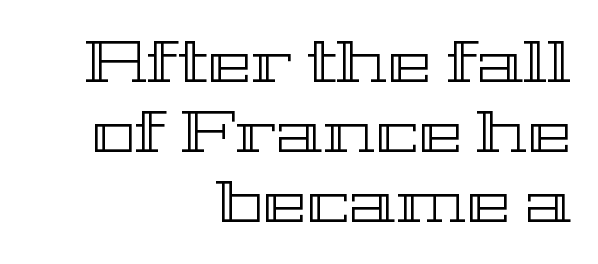
{"italic": "no", "width": "wide", "x_height": "medium", "monospaced": "no", "underline": "no", "align": "right", "line_spacing_ratio": 1.19, "letter_spacing": "normal", "letter_spacing_em": 0.0, "glyph_px": 59}
